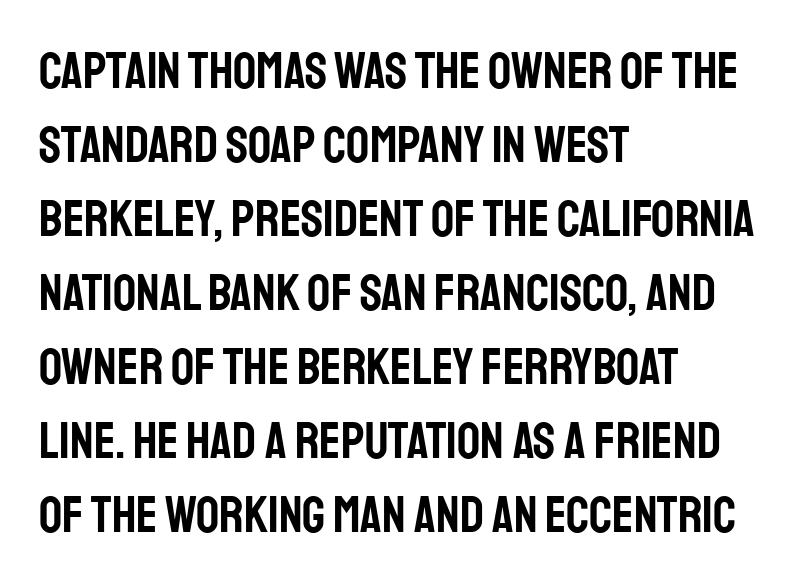
The face used here is proportionally spaced, like ordinary book or web type. The leading is moderate, giving the passage an even texture. The setting favours the left margin, as ordinary paragraphs usually do. The type family on display is of the sans-serif kind.
